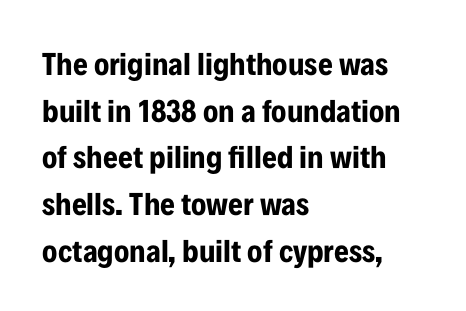
{"serif": "no", "italic": "no", "bold": "yes", "weight": "bold", "width": "condensed", "stroke_contrast": "low", "x_height": "medium", "monospaced": "no", "underline": "no", "align": "left", "line_spacing": "normal", "line_spacing_ratio": 1.46, "letter_spacing": "normal", "letter_spacing_em": 0.0, "glyph_px": 32}
